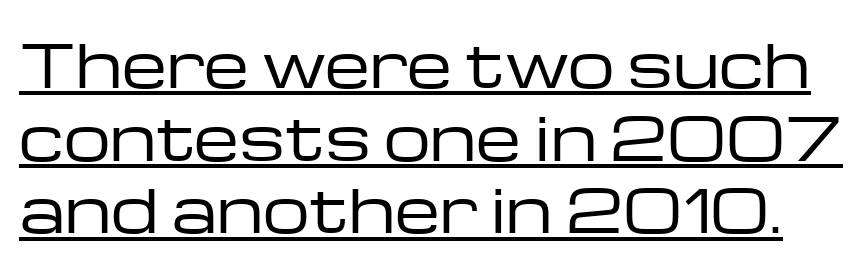
{"serif": "no", "italic": "no", "bold": "no", "weight": "regular", "width": "wide", "stroke_contrast": "low", "x_height": "medium", "monospaced": "no", "underline": "yes", "line_spacing_ratio": 1.23, "letter_spacing": "normal", "letter_spacing_em": 0.0, "glyph_px": 59}
